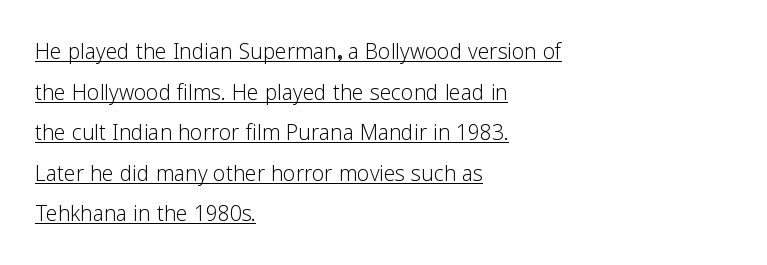
The image shows 28 px light sans-serif type, upright; set left-aligned, normal line spacing (1.45x), normal letter spacing, underlined; low stroke contrast and a medium x-height.
